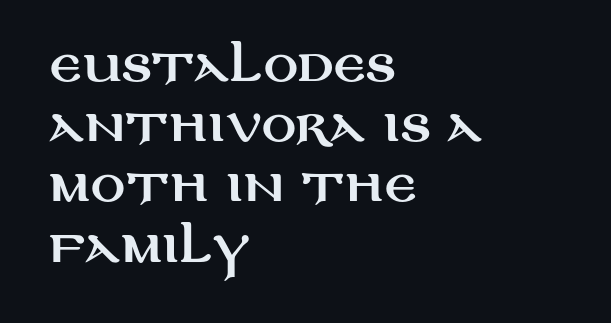
To sum up the face: it is a sans, with no serifs. Tracking value appears to be zero — textbook default spacing. The lines are quadded left. Successive baselines arrive at the customary interval. Check under the words: just untouched page. This sample has the flowing, uneven cadence of proportional lettering.
